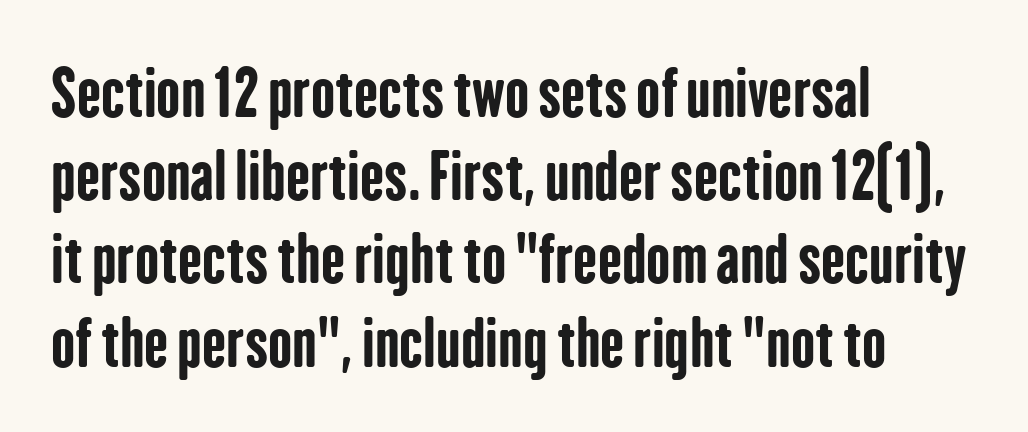
Q: Is the text bold? A: Yes.
Q: Is the text italic (slanted)? A: No, it is upright.
Q: Is the typeface a serif or a sans-serif typeface? A: Sans-serif.
Q: Is the text underlined? A: No.
Q: How is the paragraph aligned? A: Left-aligned.
Q: Is the spacing between letters normal or unusually wide? A: Normal.
Q: Is the spacing between lines tight, normal or loose? A: Normal.
Q: Width (condensed, normal, or wide)? A: Condensed.
Q: Stroke contrast? A: Low.
Q: x-height? A: Medium.
Q: Monospaced? A: No.
